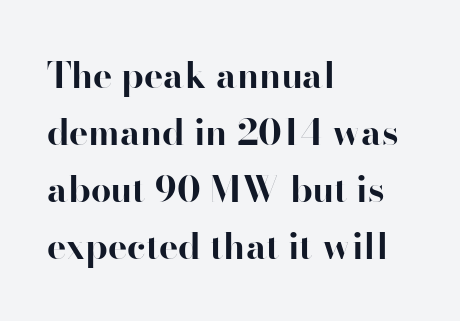
{"serif": "no", "italic": "no", "bold": "yes", "weight": "bold", "width": "normal", "stroke_contrast": "high", "x_height": "small", "monospaced": "no", "underline": "no", "align": "left", "line_spacing": "normal", "line_spacing_ratio": 1.58, "letter_spacing": "normal", "letter_spacing_em": 0.0, "glyph_px": 36}
